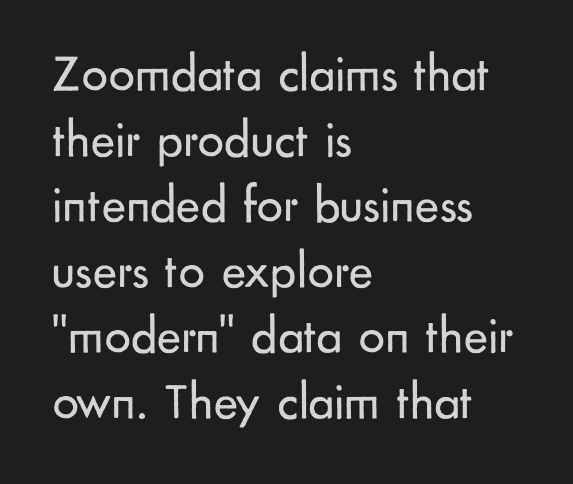
Q: Is the text bold? A: No.
Q: Is the text italic (slanted)? A: No, it is upright.
Q: Is the typeface a serif or a sans-serif typeface? A: Sans-serif.
Q: Is the text underlined? A: No.
Q: How is the paragraph aligned? A: Left-aligned.
Q: Is the spacing between letters normal or unusually wide? A: Normal.
Q: Is the spacing between lines tight, normal or loose? A: Normal.
Q: Width (condensed, normal, or wide)? A: Normal.
Q: Stroke contrast? A: Low.
Q: x-height? A: Small.
Q: Monospaced? A: No.
